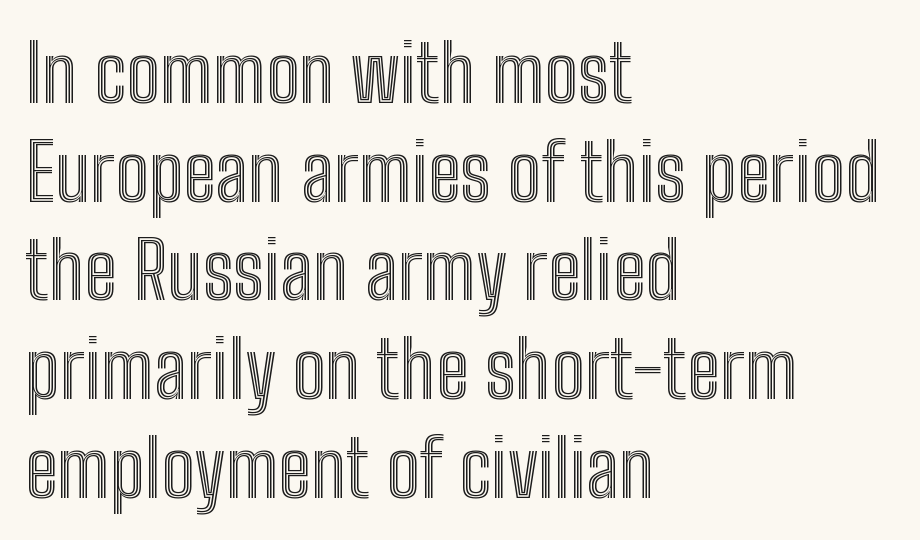
Do the letters lean? They stand straight. Students, note that the glyphs here touch the page at normal intervals. Rule under the text: the space is simply empty. Note the varied advance widths — an 'i' is clearly narrower than an 'm'. Students, observe: this is what conventionally led text looks like.
